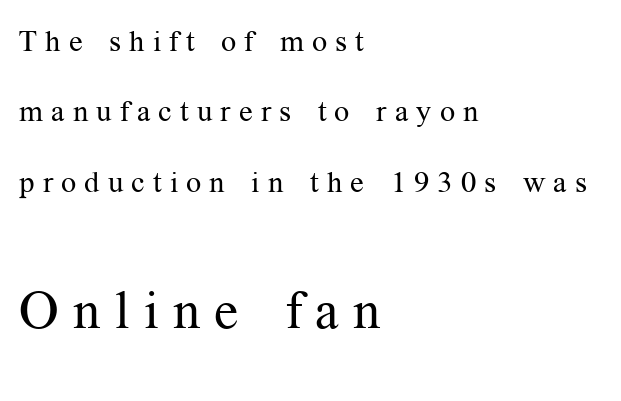
{"serif": "yes", "italic": "no", "bold": "no", "weight": "regular", "width": "normal", "stroke_contrast": "medium", "x_height": "medium", "monospaced": "no", "underline": "no", "align": "left", "line_spacing": "loose", "line_spacing_ratio": 2.35, "letter_spacing": "wide", "letter_spacing_em": 0.27, "larger_block": "second", "size_ratio": 1.77, "glyph_px": 53}
